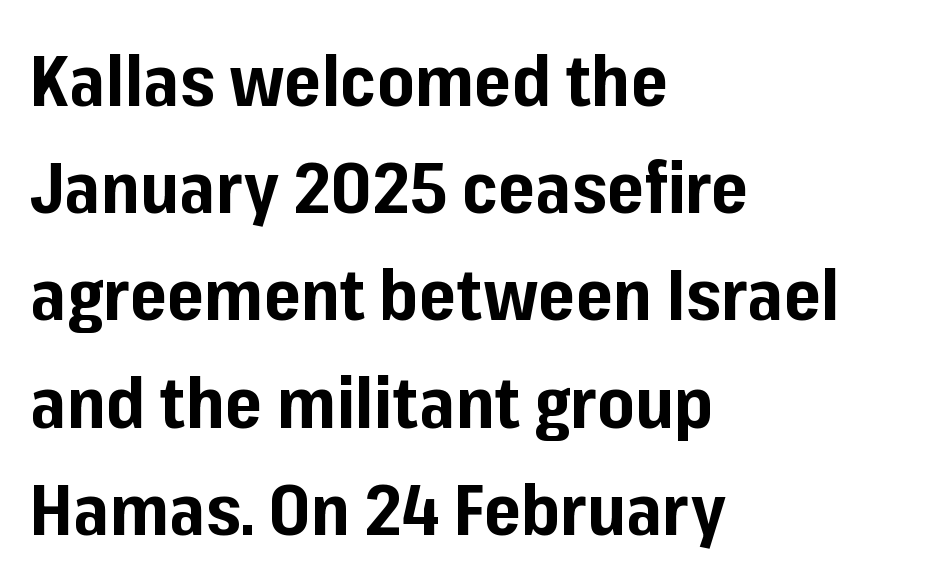
{"serif": "no", "italic": "no", "bold": "yes", "weight": "bold", "width": "normal", "stroke_contrast": "low", "x_height": "medium", "monospaced": "no", "underline": "no", "align": "left", "line_spacing": "normal", "line_spacing_ratio": 1.51, "letter_spacing": "normal", "letter_spacing_em": 0.0, "glyph_px": 71}
